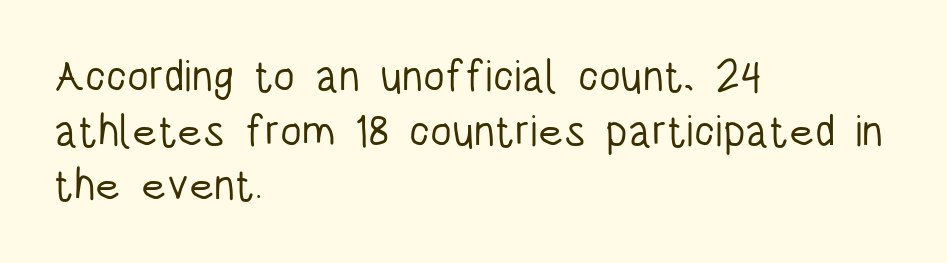
The image shows 44 px light, condensed sans-serif type, upright; set left-aligned, line spacing 1.24x, normal letter spacing, not underlined; low stroke contrast and a large x-height.
